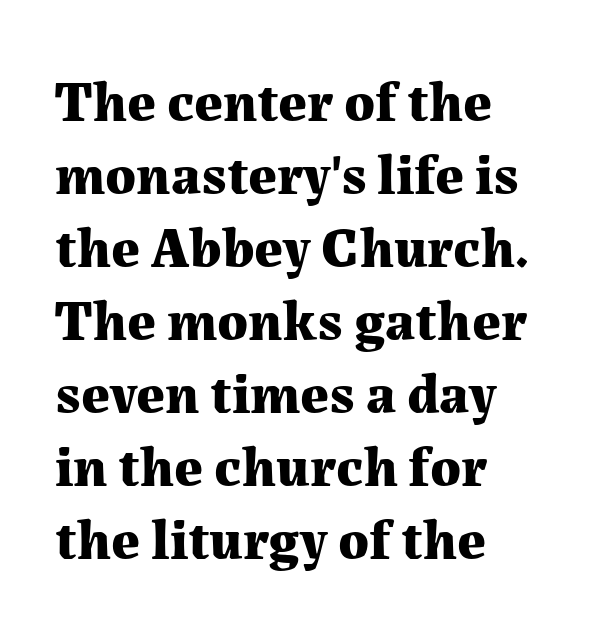
Q: Is the text bold? A: Yes.
Q: Is the text italic (slanted)? A: No, it is upright.
Q: Is the typeface a serif or a sans-serif typeface? A: Serif.
Q: Is the text underlined? A: No.
Q: How is the paragraph aligned? A: Left-aligned.
Q: Is the spacing between letters normal or unusually wide? A: Normal.
Q: Is the spacing between lines tight, normal or loose? A: Normal.
Q: Width (condensed, normal, or wide)? A: Normal.
Q: Stroke contrast? A: Medium.
Q: x-height? A: Medium.
Q: Monospaced? A: No.
